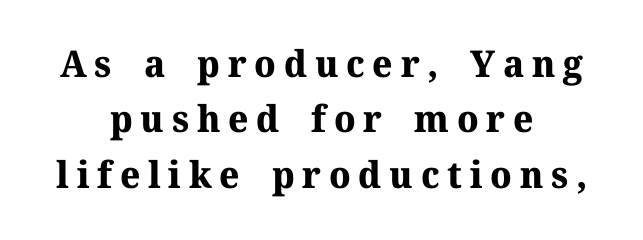
The letters stand straight up with perfectly vertical stems. Looks like regular typesetting: each glyph gets only the width it needs. The words here are not underlined. Every letter is thick-stroked: bold, no question. This rendering employs a face with finishing strokes, i.e., a serif.
